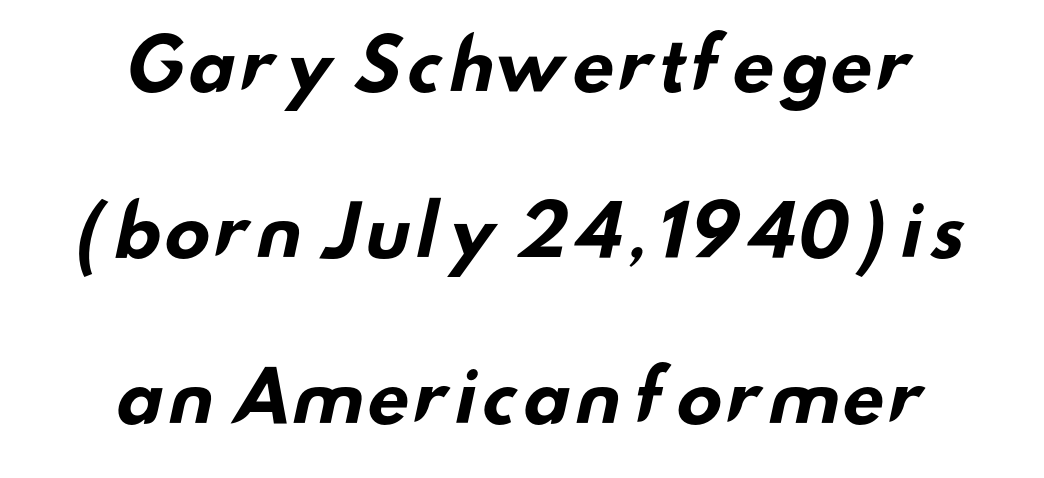
Q: Is the text bold? A: Yes.
Q: Is the typeface a serif or a sans-serif typeface? A: Sans-serif.
Q: Is the text underlined? A: No.
Q: How is the paragraph aligned? A: Centered.
Q: Is the spacing between letters normal or unusually wide? A: Normal.
Q: Is the spacing between lines tight, normal or loose? A: Loose.
Q: Width (condensed, normal, or wide)? A: Wide.
Q: Stroke contrast? A: Low.
Q: x-height? A: Small.
Q: Monospaced? A: No.
